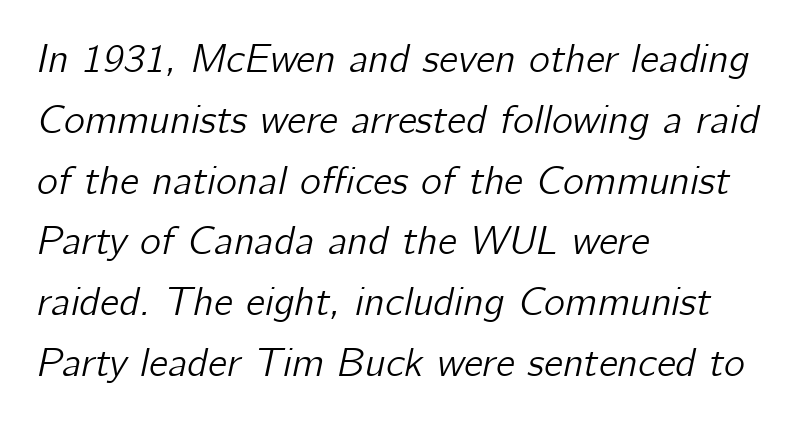
The setting favours the left margin, as ordinary paragraphs usually do. Character widths vary here, with narrow letters taking less room than wide ones. Beneath every word, the page is bare. The font's italic variant was chosen for this text. Notice how descenders clear the ascenders below comfortably — that's standard leading.
